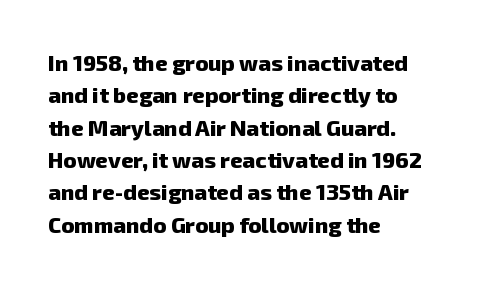
The image shows 22 px bold type; set left-aligned, normal line spacing (1.47x), normal letter spacing, not underlined.
